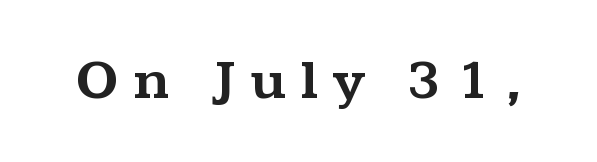
{"serif": "yes", "italic": "no", "width": "wide", "stroke_contrast": "medium", "x_height": "medium", "monospaced": "no", "underline": "no", "letter_spacing": "wide", "letter_spacing_em": 0.26, "glyph_px": 57}
